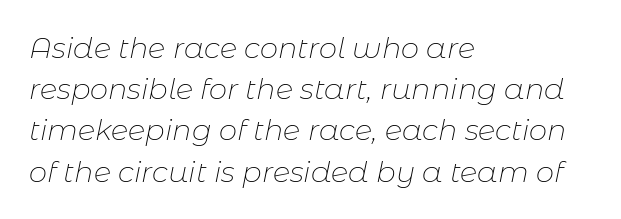
One glance says typical: line gaps are just what's usual. These lines keep a tight, regular rhythm from letter to letter. Think standard paragraph weight, or any step lighter than that. Anything drawn beneath the words? Only blank space.
